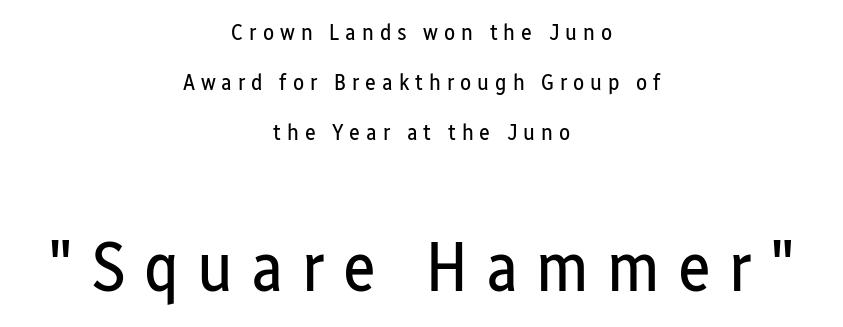
{"serif": "no", "italic": "no", "bold": "no", "weight": "regular", "width": "condensed", "stroke_contrast": "low", "x_height": "medium", "monospaced": "no", "underline": "no", "align": "center", "line_spacing": "loose", "line_spacing_ratio": 2.17, "letter_spacing": "wide", "letter_spacing_em": 0.26, "larger_block": "second", "size_ratio": 3.04, "glyph_px": 70}
